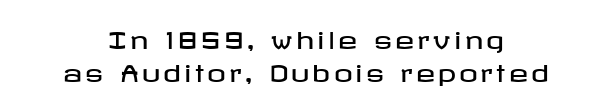
Q: Is the text italic (slanted)? A: No, it is upright.
Q: Is the text underlined? A: No.
Q: Is the spacing between lines tight, normal or loose? A: Normal.
